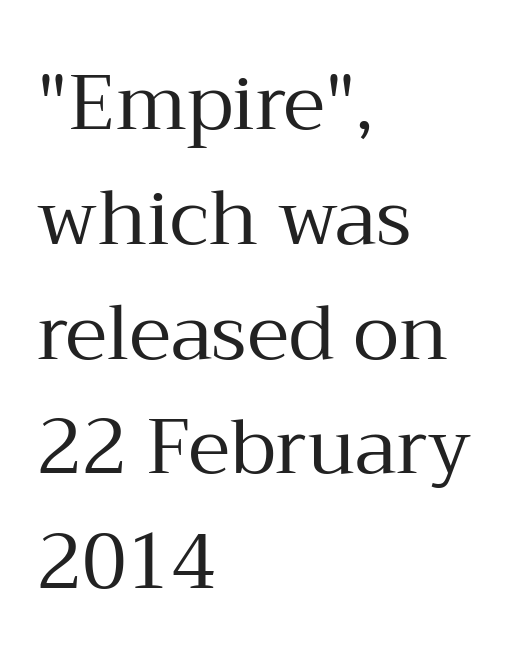
Stroke terminals: seriffed. Honestly, there is no underline to notice here at all. Characters follow at the spacing the type designer built in. Notice how the stems are strictly vertical — no italics here.
